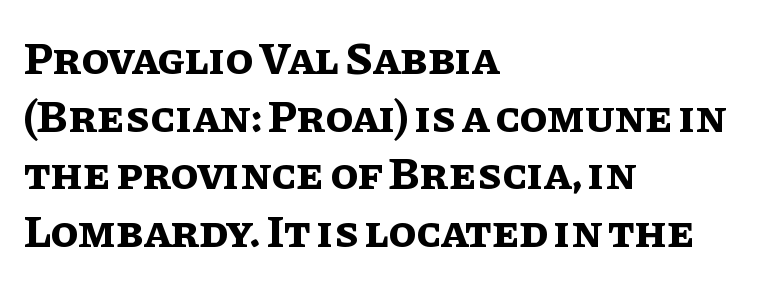
Honestly, the letter spacing is just normal — you wouldn't notice it. These lines stack with their left ends in a neat column. Upright lettering throughout. No word sits above an underline. Character widths vary here, with narrow letters taking less room than wide ones. The vertical gap from one line to the next is medium.
